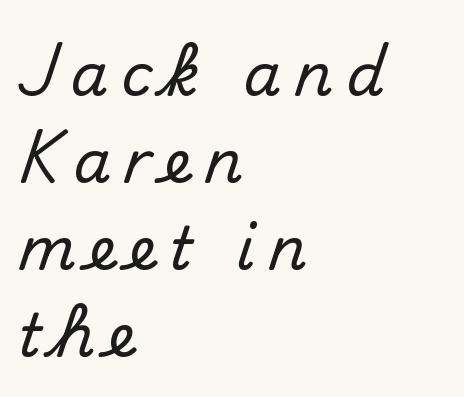
{"serif": "no", "width": "normal", "stroke_contrast": "medium", "x_height": "small", "monospaced": "no", "underline": "no", "align": "left", "line_spacing": "normal", "line_spacing_ratio": 1.45, "letter_spacing": "wide", "letter_spacing_em": 0.22, "glyph_px": 60}
